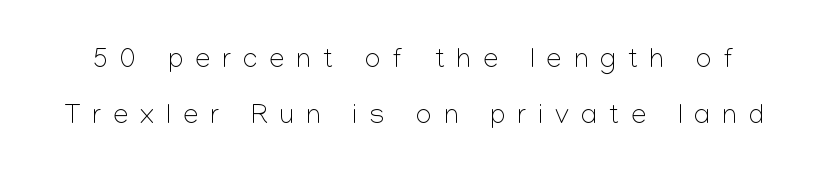
Q: Is the text bold? A: No.
Q: Is the text italic (slanted)? A: No, it is upright.
Q: Is the text underlined? A: No.
Q: Is the spacing between letters normal or unusually wide? A: Unusually wide.
Q: Is the spacing between lines tight, normal or loose? A: Loose.
